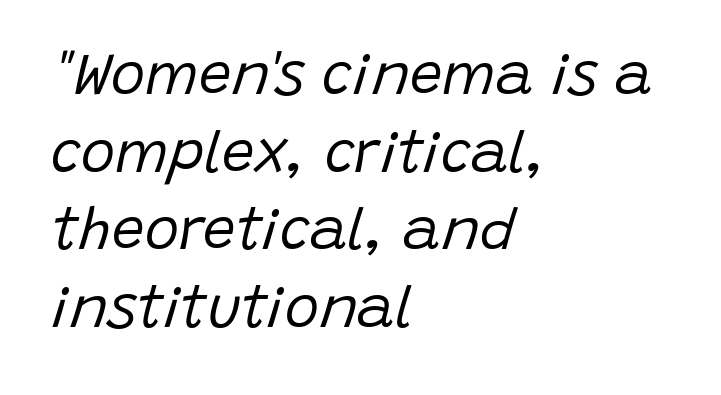
Q: Is the text bold? A: No.
Q: Is the text italic (slanted)? A: Yes, it leans right by about 15 degrees.
Q: Is the text underlined? A: No.
Q: How is the paragraph aligned? A: Left-aligned.
Q: Is the spacing between letters normal or unusually wide? A: Normal.
Q: Is the spacing between lines tight, normal or loose? A: Normal.
Q: Width (condensed, normal, or wide)? A: Normal.
Q: Stroke contrast? A: Low.
Q: x-height? A: Large.
Q: Monospaced? A: No.
